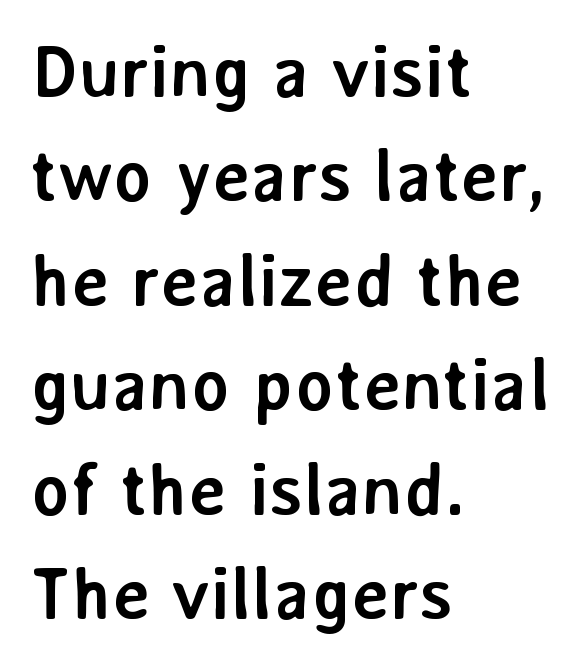
The image shows 73 px semibold sans-serif type, upright; set left-aligned, normal line spacing (1.43x), normal letter spacing, not underlined; low stroke contrast and a medium x-height.
